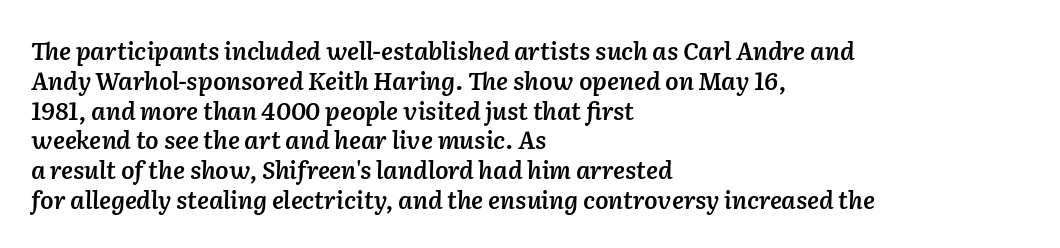
Q: Is the text bold? A: Semi-bold.
Q: Is the text italic (slanted)? A: Yes, it leans right by about 2 degrees.
Q: Is the text underlined? A: No.
Q: How is the paragraph aligned? A: Left-aligned.
Q: Is the spacing between letters normal or unusually wide? A: Normal.
